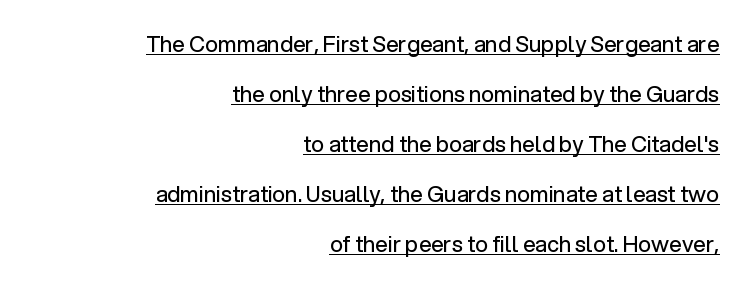
Q: Is the text bold? A: No.
Q: Is the text italic (slanted)? A: No, it is upright.
Q: Is the text underlined? A: Yes.
Q: How is the paragraph aligned? A: Right-aligned.
Q: Is the spacing between letters normal or unusually wide? A: Normal.
Q: Is the spacing between lines tight, normal or loose? A: Loose.
